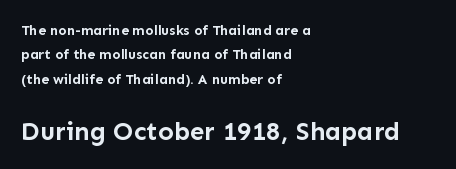
The letters stand straight up with perfectly vertical stems. These lines keep a tight, regular rhythm from letter to letter. The specimen omits any rule beneath the text block's lines. The face used here appears at its bigger size in the lower chunk. Every letter is thick-stroked: bold, no question. The ragged edge is on the right, which tells us the setting is flush left.
